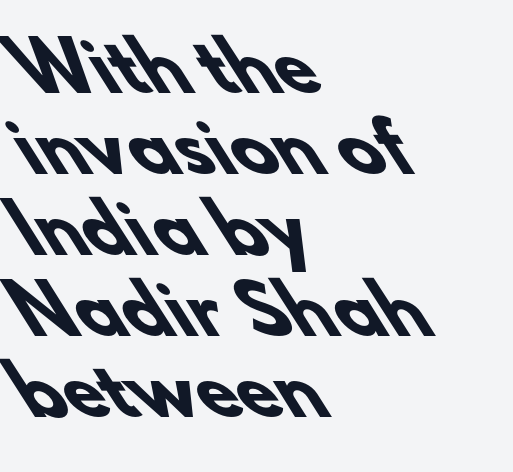
The image shows 67 px heavy sans-serif type; set left-aligned, line spacing 1.21x, normal letter spacing, not underlined; low stroke contrast and a small x-height.
